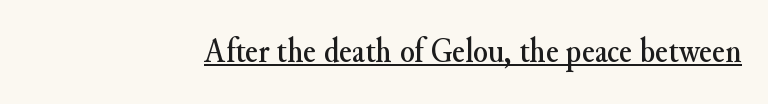
Is the letter spacing exaggerated? No — it looks like the ordinary default. Compared with undecorated copy, this sample adds a rule below the words. Here the designer chose a conventional face with non-uniform glyph widths. Little horizontal feet cap the strokes, marking this as serif type.
